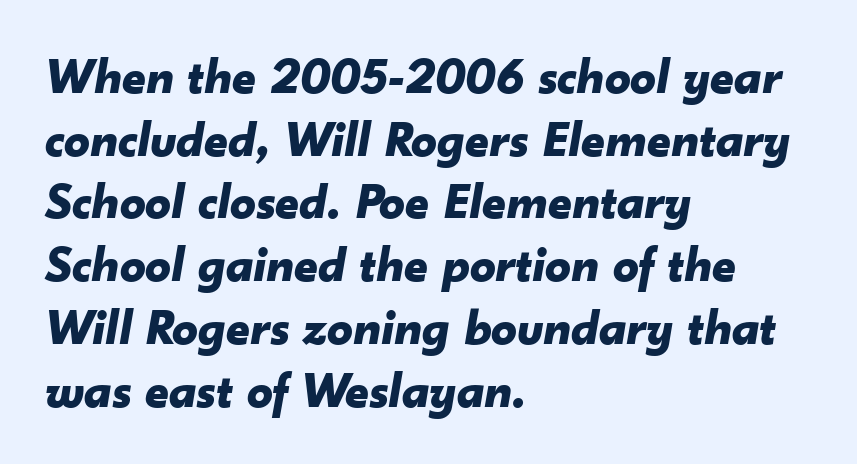
{"italic": "yes", "lean": "right", "slant_degrees": 10, "bold": "yes", "weight": "bold", "width": "normal", "stroke_contrast": "low", "x_height": "small", "monospaced": "no", "underline": "no", "align": "left", "line_spacing_ratio": 1.23, "letter_spacing": "normal", "letter_spacing_em": 0.0, "glyph_px": 51}
